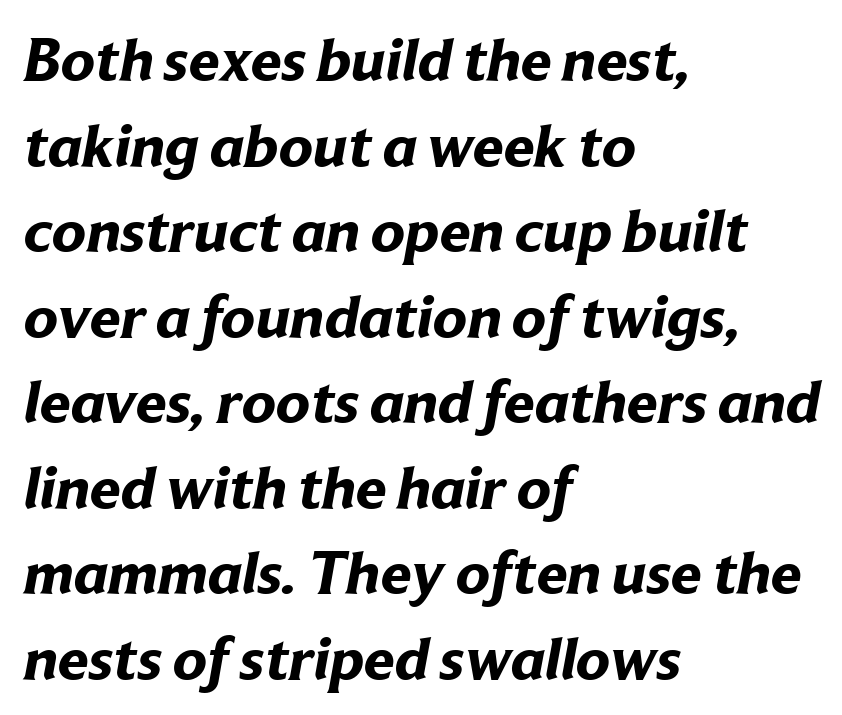
Q: Is the text bold? A: Yes.
Q: Is the typeface a serif or a sans-serif typeface? A: Sans-serif.
Q: Is the text underlined? A: No.
Q: How is the paragraph aligned? A: Left-aligned.
Q: Is the spacing between letters normal or unusually wide? A: Normal.
Q: Is the spacing between lines tight, normal or loose? A: Normal.
Q: Width (condensed, normal, or wide)? A: Normal.
Q: Stroke contrast? A: Low.
Q: x-height? A: Medium.
Q: Monospaced? A: No.
